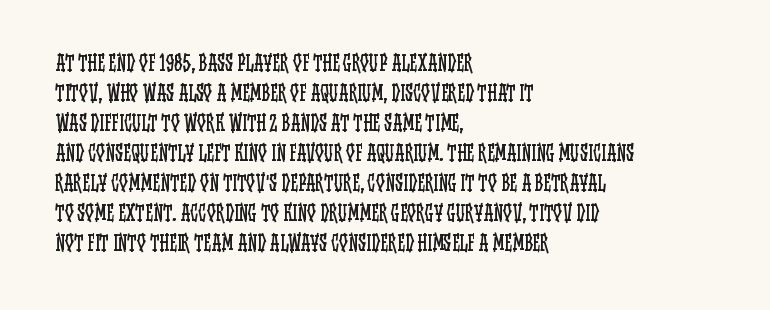
{"italic": "no", "bold": "no", "underline": "no", "align": "left", "line_spacing": "normal", "line_spacing_ratio": 1.5, "letter_spacing": "normal", "letter_spacing_em": 0.0, "glyph_px": 20}
